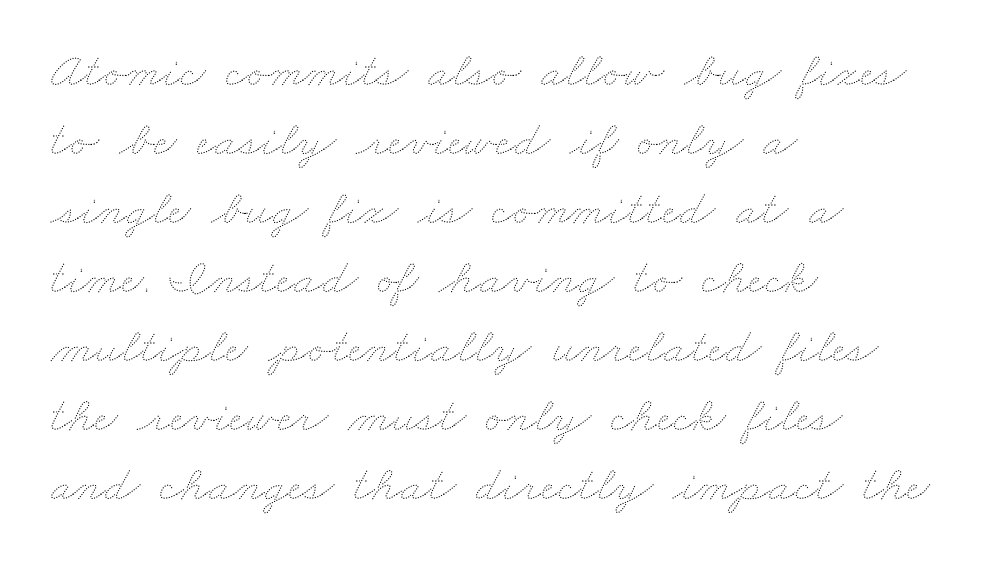
Q: Is the text bold? A: No.
Q: Is the text underlined? A: No.
Q: How is the paragraph aligned? A: Left-aligned.
Q: Is the spacing between letters normal or unusually wide? A: Normal.
Q: Is the spacing between lines tight, normal or loose? A: Normal.
Q: Width (condensed, normal, or wide)? A: Wide.
Q: Stroke contrast? A: Medium.
Q: x-height? A: Small.
Q: Monospaced? A: No.
